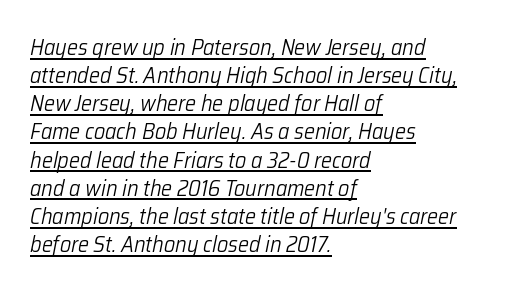
The image shows 22 px text type, italic (leaning right); set left-aligned, normal line spacing (1.28x), normal letter spacing, underlined.
